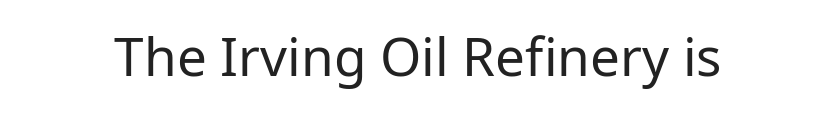
No feet cap the strokes, marking this as sans-serif type. How are the letters spaced? Ordinarily, with no added tracking. Heft: none added — not bold. These lines are rendered in a variable-pitch font.
